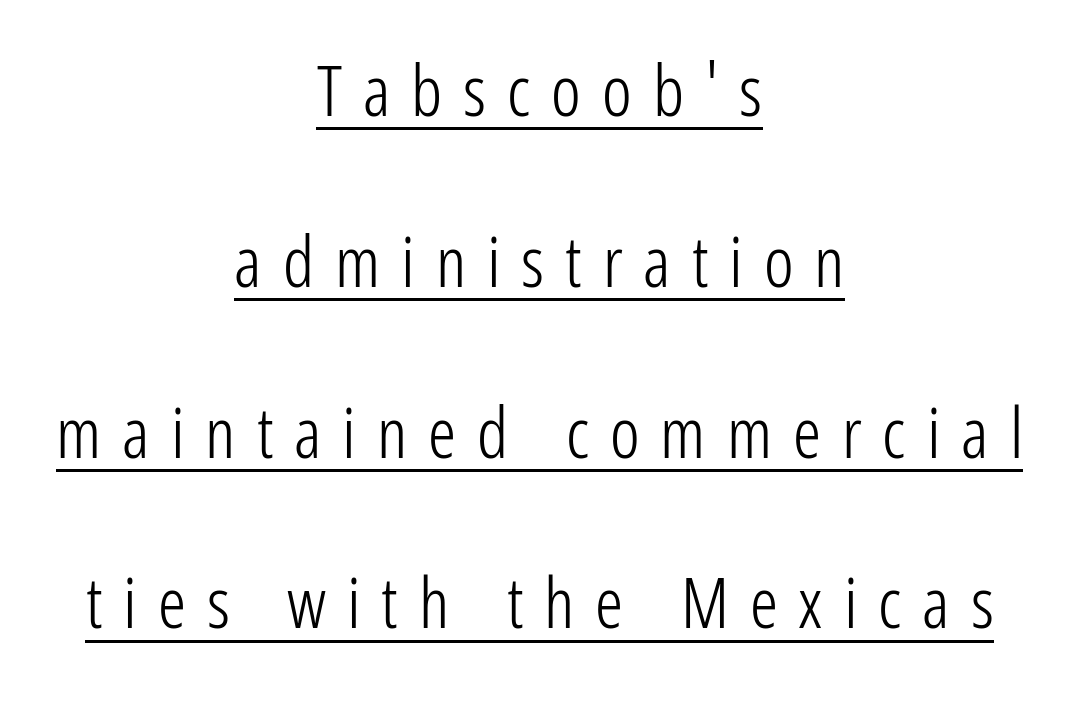
Font category for this specimen: sans-serif. This rendering features underlined lettering. This is roman type, the default non-slanted kind. Heaviness? Minimal to ordinary, like unemphasized prose.
